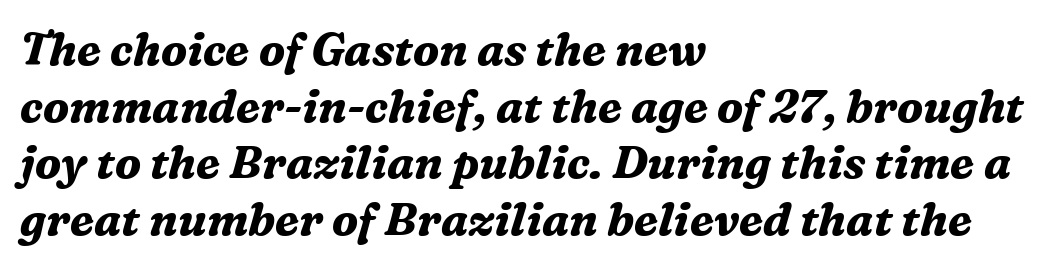
{"serif": "yes", "italic": "yes", "lean": "right", "slant_degrees": 16, "bold": "yes", "weight": "bold", "width": "normal", "stroke_contrast": "medium", "x_height": "medium", "monospaced": "no", "underline": "no", "align": "left", "line_spacing": "normal", "line_spacing_ratio": 1.26, "letter_spacing": "normal", "letter_spacing_em": 0.0, "glyph_px": 45}
